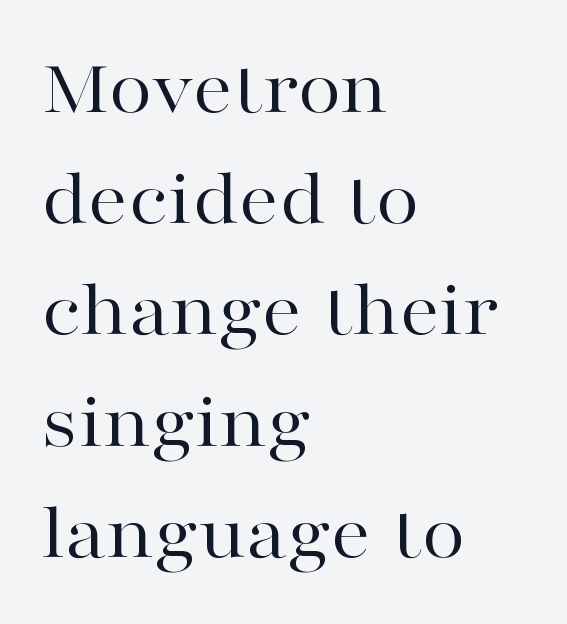
{"serif": "yes", "italic": "no", "bold": "no", "weight": "regular", "width": "wide", "stroke_contrast": "high", "x_height": "medium", "monospaced": "no", "underline": "no", "align": "left", "line_spacing": "normal", "line_spacing_ratio": 1.39, "letter_spacing": "normal", "letter_spacing_em": 0.0, "glyph_px": 80}
